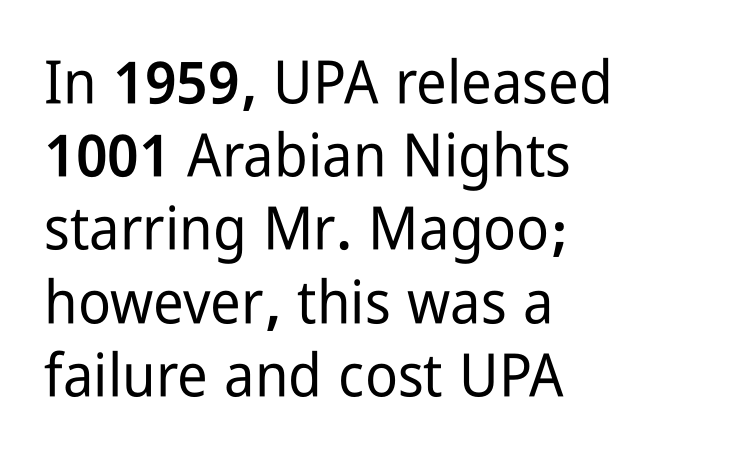
The image shows 60 px condensed sans-serif type, upright; set left-aligned, line spacing 1.22x, normal letter spacing, not underlined; low stroke contrast and a medium x-height.
